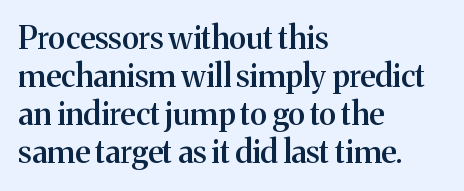
{"serif": "yes", "italic": "no", "bold": "semi", "weight": "semibold", "width": "normal", "stroke_contrast": "medium", "x_height": "medium", "monospaced": "no", "underline": "no", "align": "left", "line_spacing_ratio": 1.23, "letter_spacing": "normal", "letter_spacing_em": 0.0, "glyph_px": 31}
